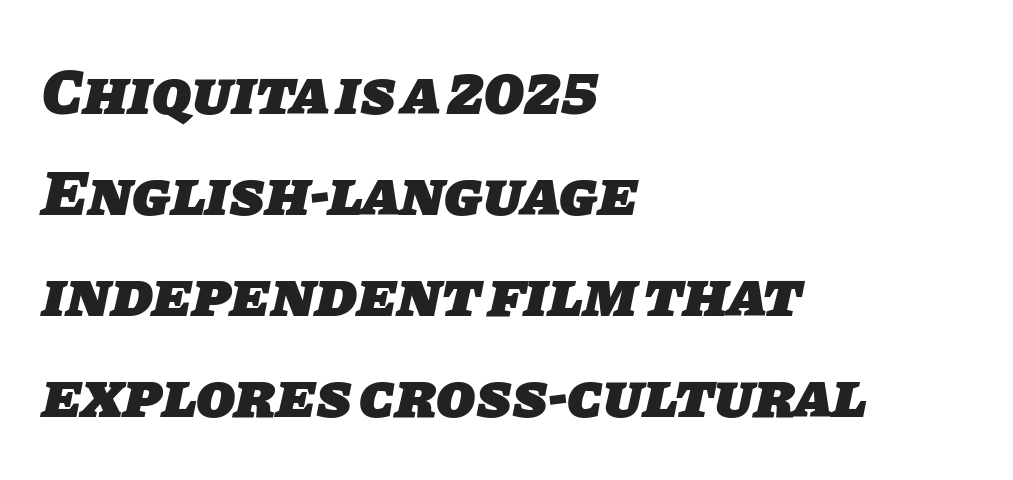
{"bold": "yes", "weight": "heavy", "width": "normal", "stroke_contrast": "low", "x_height": "large", "monospaced": "no", "underline": "no", "align": "left", "line_spacing": "normal", "line_spacing_ratio": 1.58, "letter_spacing": "normal", "letter_spacing_em": 0.0, "glyph_px": 64}
